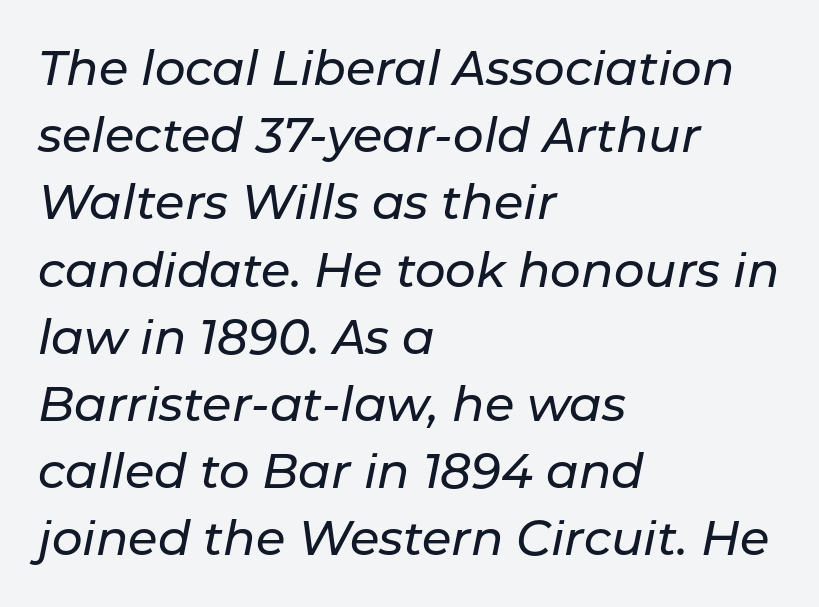
{"italic": "yes", "lean": "right", "slant_degrees": 11, "width": "normal", "stroke_contrast": "low", "x_height": "medium", "monospaced": "no", "underline": "no", "align": "left", "line_spacing": "normal", "line_spacing_ratio": 1.4, "letter_spacing": "normal", "letter_spacing_em": 0.0, "glyph_px": 48}
